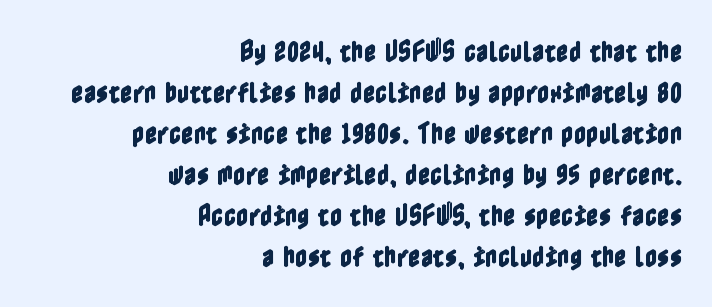
Q: Is the text italic (slanted)? A: No, it is upright.
Q: Is the text underlined? A: No.
Q: How is the paragraph aligned? A: Right-aligned.
Q: Is the spacing between letters normal or unusually wide? A: Normal.
